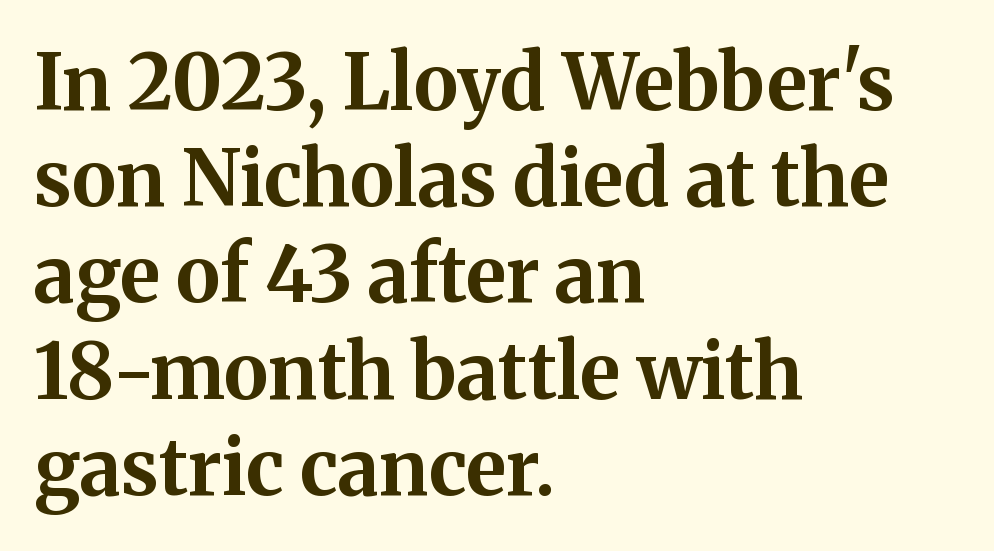
The vertical gap from one line to the next is medium. Posture: straight, roman, zero tilt. The text block is weighted toward the left margin, trailing off unevenly rightward. The string is rendered with underlining switched off. You could call the tracking neutral — neither tight nor loose. The font is running at its bold setting.
